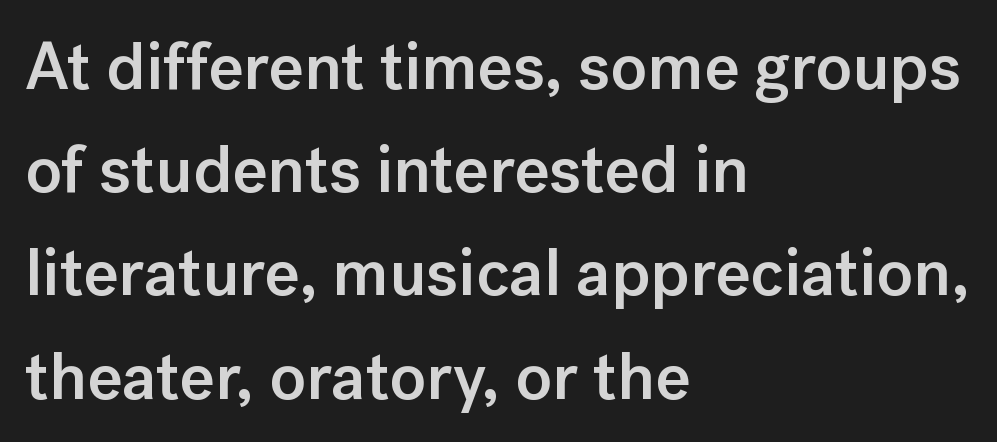
The image shows 67 px semibold sans-serif type, upright; set left-aligned, normal line spacing (1.54x), normal letter spacing, not underlined; low stroke contrast and a medium x-height.
